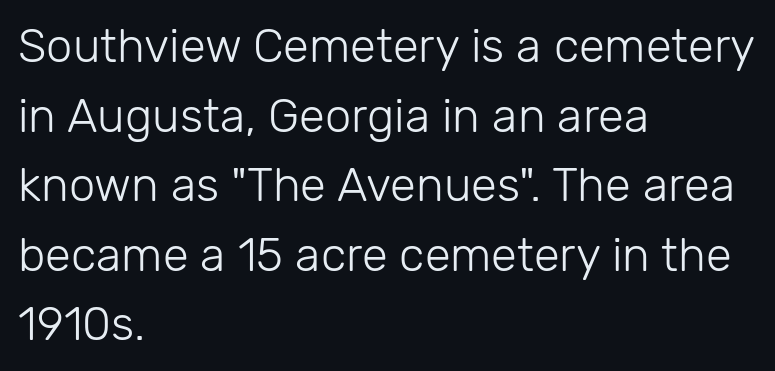
The image shows 47 px light sans-serif type, upright; set left-aligned, normal line spacing (1.48x), normal letter spacing, not underlined; low stroke contrast and a medium x-height.
